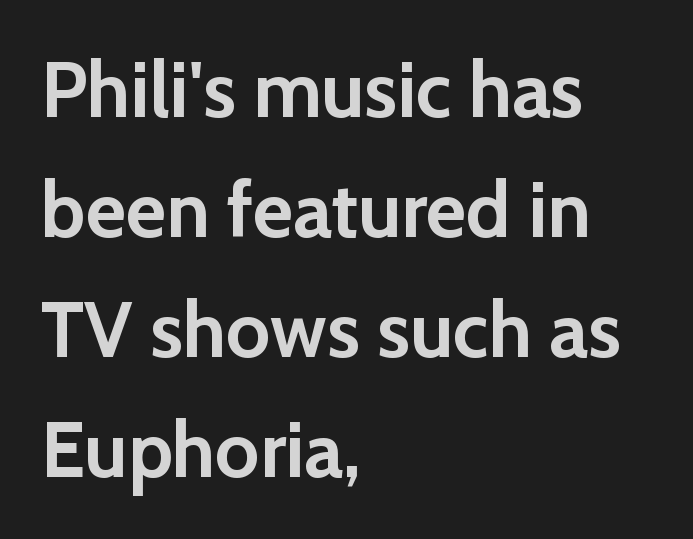
{"serif": "no", "italic": "no", "bold": "yes", "weight": "semibold", "width": "normal", "stroke_contrast": "low", "x_height": "medium", "monospaced": "no", "underline": "no", "align": "left", "line_spacing": "normal", "line_spacing_ratio": 1.54, "letter_spacing": "normal", "letter_spacing_em": 0.0, "glyph_px": 78}
